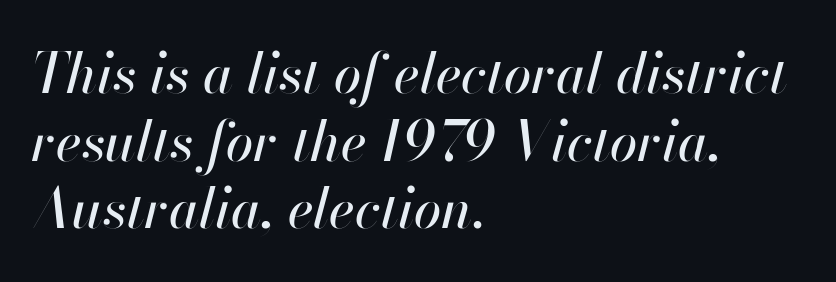
The setting favours the left margin, as ordinary paragraphs usually do. Check the space under the baseline: it is left empty. Nobody touched the tracking dial on this one. Each letter keeps its own natural width here, so spacing adapts to shape. There's an unmistakable incline to the writing here.
